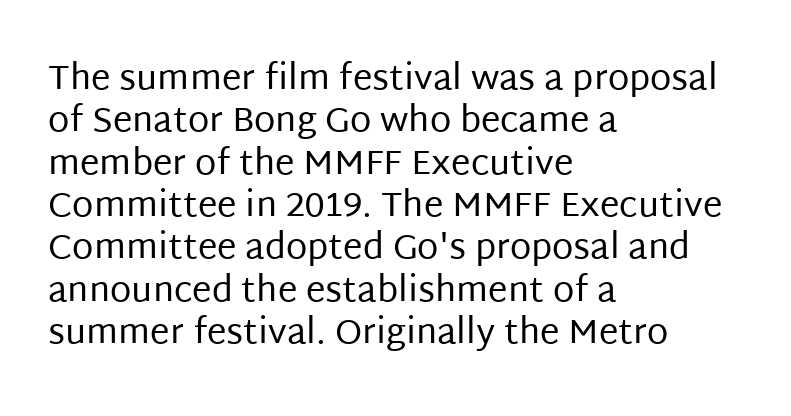
Serifs: no, the terminals of the letterforms are clean. Each letter keeps its own natural width here, so spacing adapts to shape. The string is rendered with underlining switched off. Observe the ordinary spacing: letters are neighbours, not strangers.
